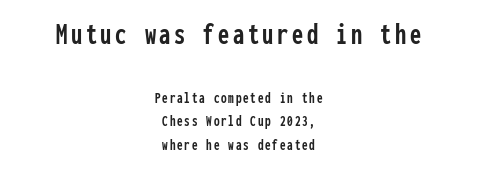
{"serif": "no", "italic": "no", "width": "condensed", "stroke_contrast": "low", "x_height": "medium", "monospaced": "yes", "underline": "no", "align": "center", "line_spacing": "normal", "line_spacing_ratio": 1.47, "larger_block": "first", "size_ratio": 2.0, "glyph_px": 32}
